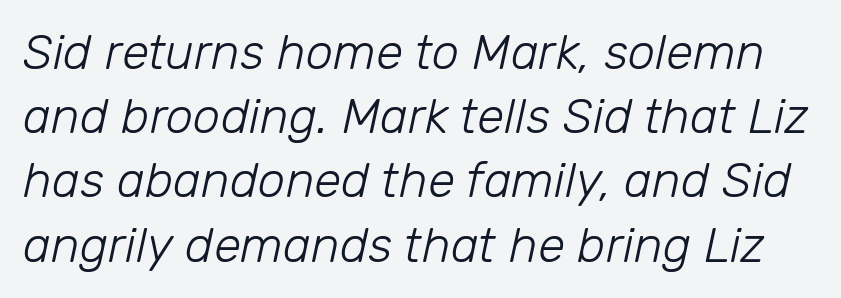
The image shows 49 px light type, italic (leaning right); set normal line spacing (1.31x), normal letter spacing, not underlined; low stroke contrast and a medium x-height.
